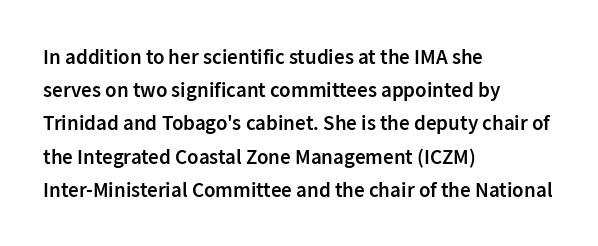
Q: Is the text bold? A: Semi-bold.
Q: Is the text italic (slanted)? A: No, it is upright.
Q: Is the text underlined? A: No.
Q: How is the paragraph aligned? A: Left-aligned.
Q: Is the spacing between letters normal or unusually wide? A: Normal.
Q: Is the spacing between lines tight, normal or loose? A: Normal.
